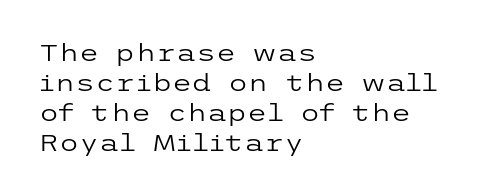
Teacher's note: observe the even left margin — that is flush-left alignment. Does extra space separate the letters? No, they use regular spacing. In terms of posture, this sample is upright. The glyphs are unaccompanied by any horizontal stroke below them. The lines sit at an ordinary, default distance from one another.
